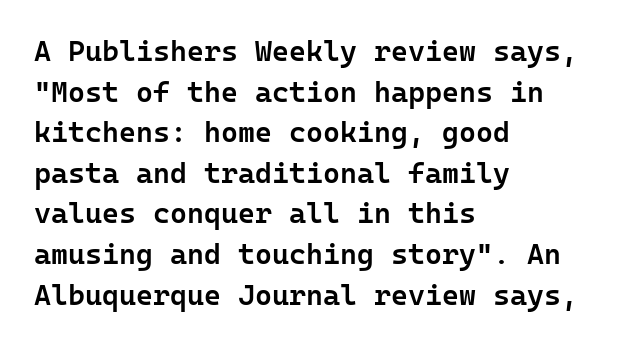
The line-height multiplier appears to be the usual default. Notice how the stems are strictly vertical — no italics here. The passage shown is typeset with a sans-serif family. Typeset ragged right — the left edge is the straight one.
